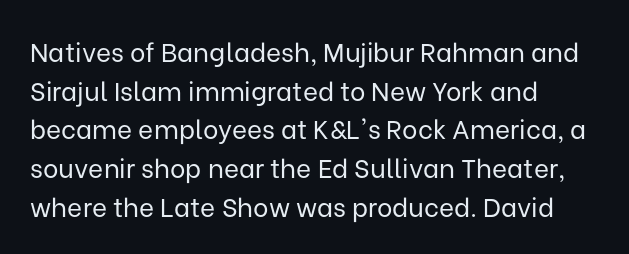
{"italic": "no", "bold": "no", "underline": "no", "align": "left", "line_spacing": "normal", "line_spacing_ratio": 1.49, "letter_spacing": "normal", "letter_spacing_em": 0.0, "glyph_px": 26}
